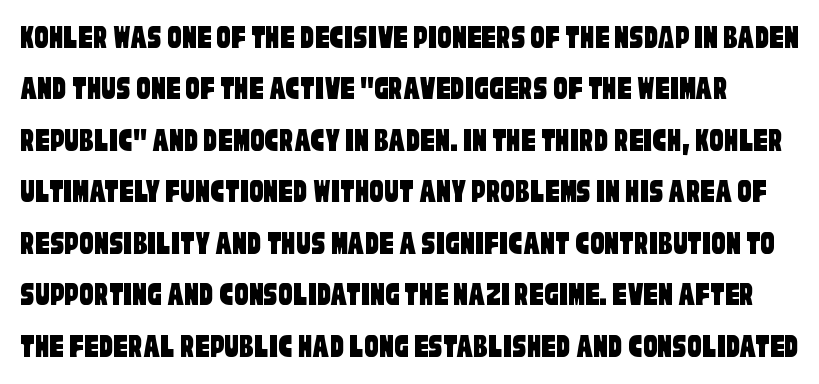
The image shows 35 px condensed sans-serif type; set normal line spacing (1.47x), normal letter spacing, not underlined; low stroke contrast and a large x-height.
